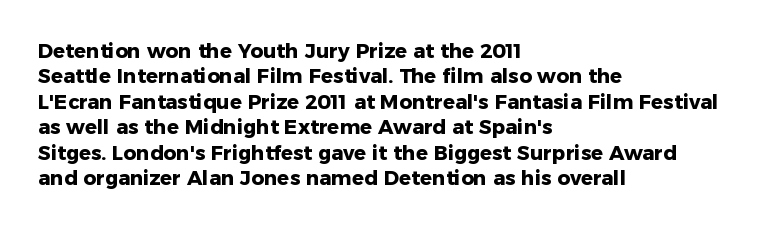
{"italic": "no", "bold": "yes", "underline": "no", "align": "left", "line_spacing": "normal", "line_spacing_ratio": 1.27, "letter_spacing": "normal", "letter_spacing_em": 0.0, "glyph_px": 20}
